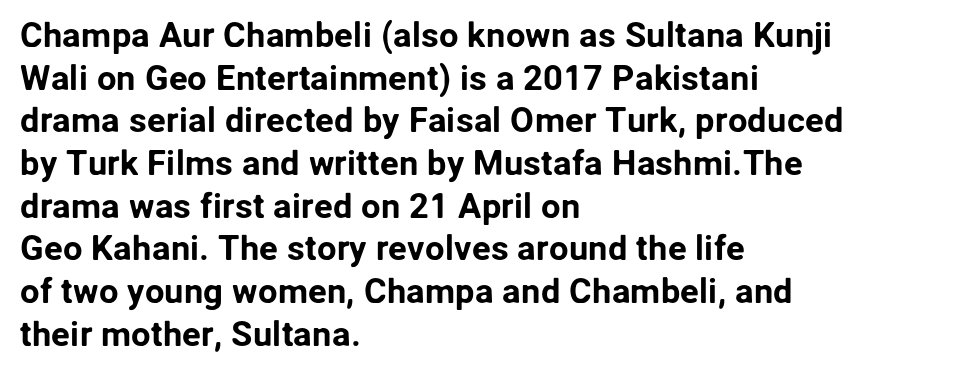
{"serif": "no", "italic": "no", "width": "normal", "stroke_contrast": "low", "x_height": "medium", "monospaced": "no", "underline": "no", "align": "left", "line_spacing_ratio": 1.22, "letter_spacing": "normal", "letter_spacing_em": 0.0, "glyph_px": 35}
